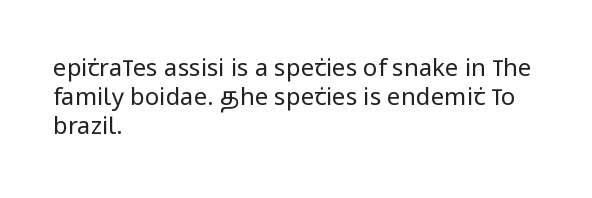
{"italic": "no", "bold": "no", "underline": "no", "align": "left", "line_spacing_ratio": 1.21, "letter_spacing": "normal", "letter_spacing_em": 0.0, "glyph_px": 24}
